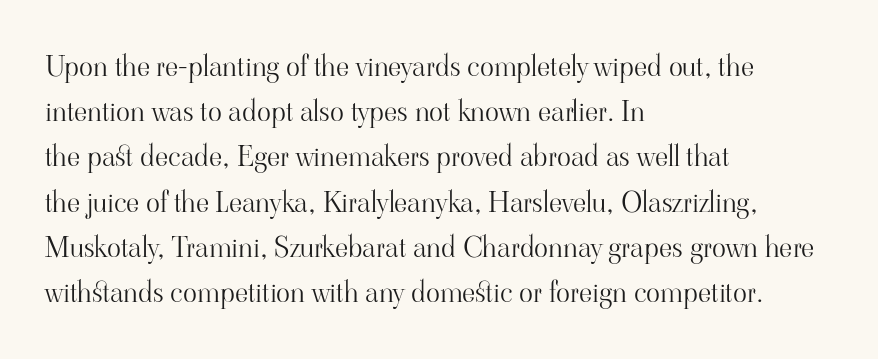
Check the space under the baseline: it is left empty. The paragraph has a hard left edge and a soft right edge. Caption: face not bold, strokes unweighted. Ordinary non-slanted type is in use. The passage shown is typed in a proportional face where columns would drift. The space between consecutive lines is moderate.
